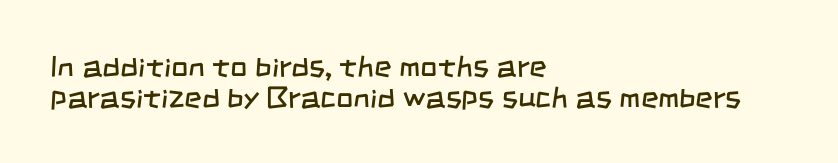
Q: Is the text bold? A: No.
Q: Is the typeface a serif or a sans-serif typeface? A: Sans-serif.
Q: Is the text underlined? A: No.
Q: How is the paragraph aligned? A: Left-aligned.
Q: Is the spacing between letters normal or unusually wide? A: Normal.
Q: Is the spacing between lines tight, normal or loose? A: Tight.
Q: Width (condensed, normal, or wide)? A: Condensed.
Q: Stroke contrast? A: Low.
Q: x-height? A: Large.
Q: Monospaced? A: No.
